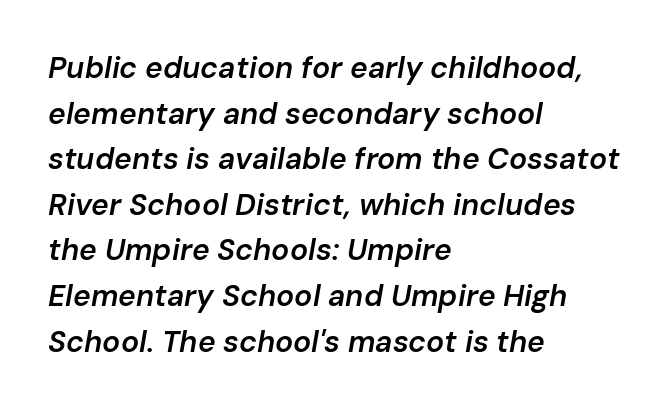
This sample keeps an unexceptional amount of space between lines. The ragged edge is on the right, which tells us the setting is flush left. Would a proofreader flag this as italicized? Yes. Character widths vary here, with narrow letters taking less room than wide ones.
